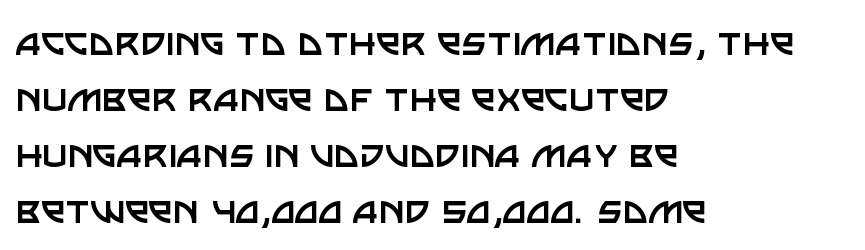
The image shows 44 px regular-weight sans-serif type, upright; set left-aligned, normal line spacing (1.27x), normal letter spacing, not underlined; low stroke contrast and a large x-height.
